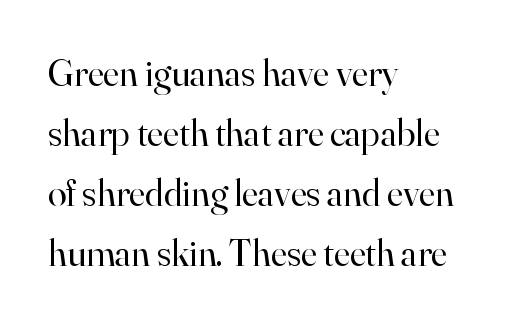
The image shows 38 px regular-weight serif type, upright; set left-aligned, normal line spacing (1.58x), normal letter spacing, not underlined; high stroke contrast and a small x-height.
